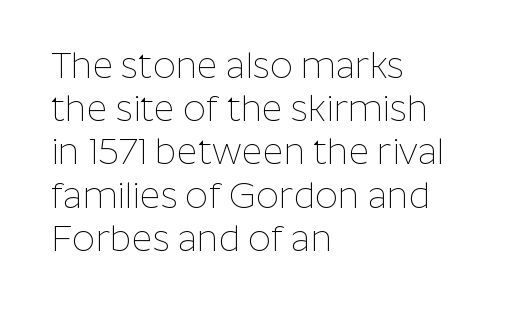
The image shows 36 px thin sans-serif type, upright; set left-aligned, line spacing 1.2x, normal letter spacing, not underlined; low stroke contrast and a medium x-height.
